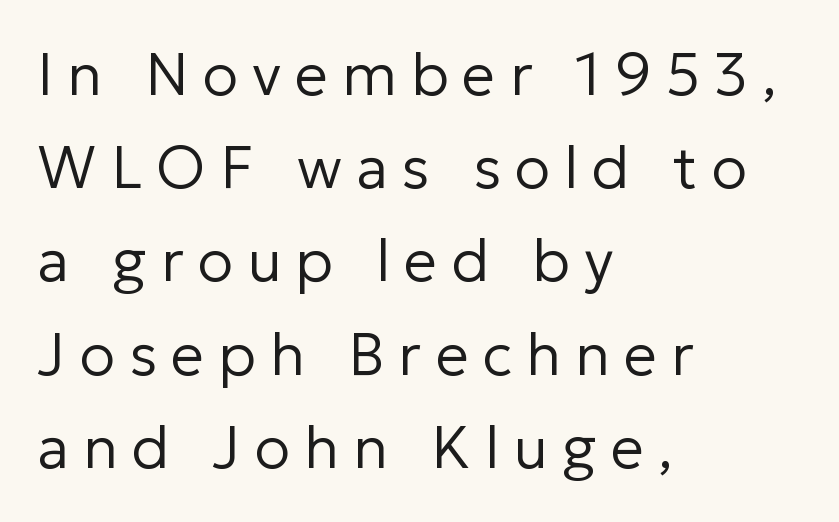
Q: Is the text bold? A: No.
Q: Is the text italic (slanted)? A: No, it is upright.
Q: Is the typeface a serif or a sans-serif typeface? A: Sans-serif.
Q: Is the text underlined? A: No.
Q: How is the paragraph aligned? A: Left-aligned.
Q: Is the spacing between letters normal or unusually wide? A: Unusually wide.
Q: Is the spacing between lines tight, normal or loose? A: Normal.
Q: Width (condensed, normal, or wide)? A: Normal.
Q: Stroke contrast? A: Low.
Q: x-height? A: Medium.
Q: Monospaced? A: No.
